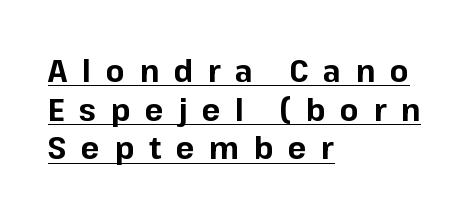
The image shows 31 px bold sans-serif type, upright; set left-aligned, normal line spacing (1.25x), unusually wide letter spacing (+0.47 em), underlined; low stroke contrast and a medium x-height.
